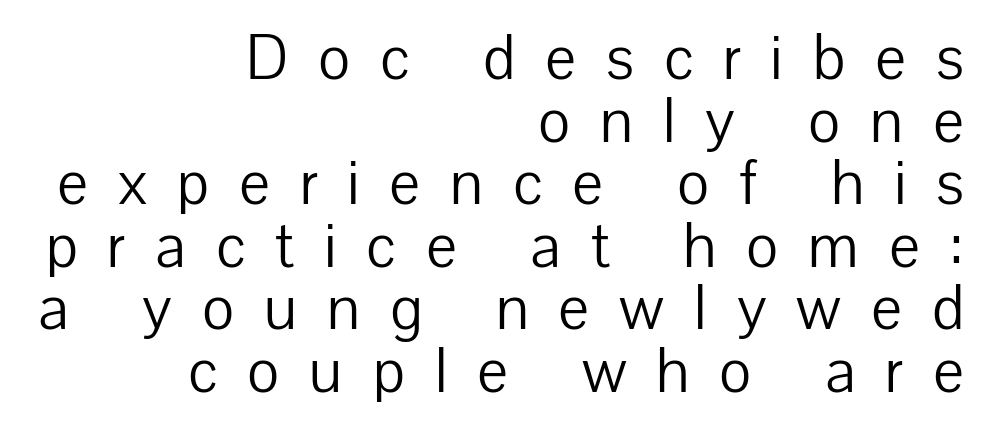
Each letter's strokes conclude bluntly, with no projecting serifs. Notice how the passage keeps a crisp vertical edge on the right only. Cramped leading. Type without underlining.
